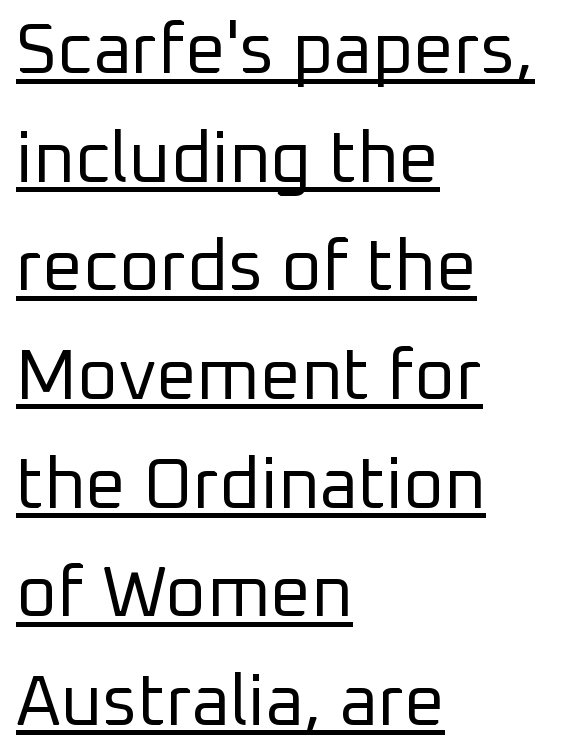
Q: Is the text bold? A: No.
Q: Is the text italic (slanted)? A: No, it is upright.
Q: Is the typeface a serif or a sans-serif typeface? A: Sans-serif.
Q: Is the text underlined? A: Yes.
Q: How is the paragraph aligned? A: Left-aligned.
Q: Is the spacing between letters normal or unusually wide? A: Normal.
Q: Is the spacing between lines tight, normal or loose? A: Normal.
Q: Width (condensed, normal, or wide)? A: Normal.
Q: Stroke contrast? A: Low.
Q: x-height? A: Medium.
Q: Monospaced? A: No.
